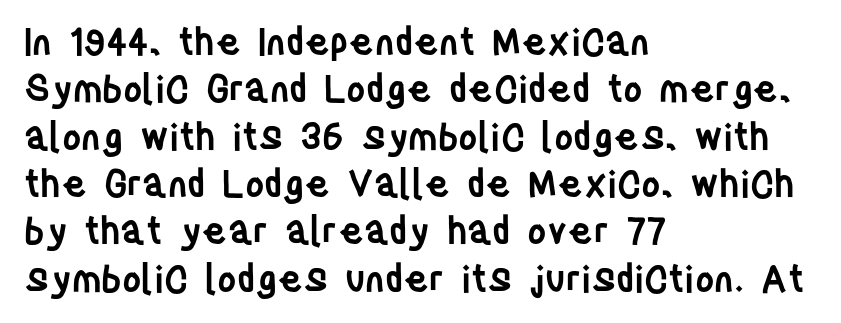
This block has exactly the height ordinary leading produces. The baseline area is clear. Look at the bottom of the vertical strokes: they stop flat, with no serifs. The specimen reads as upright at a glance. Casual observation: everything's shoved over to the left. You could not count columns in this text — the font is proportionally spaced.
